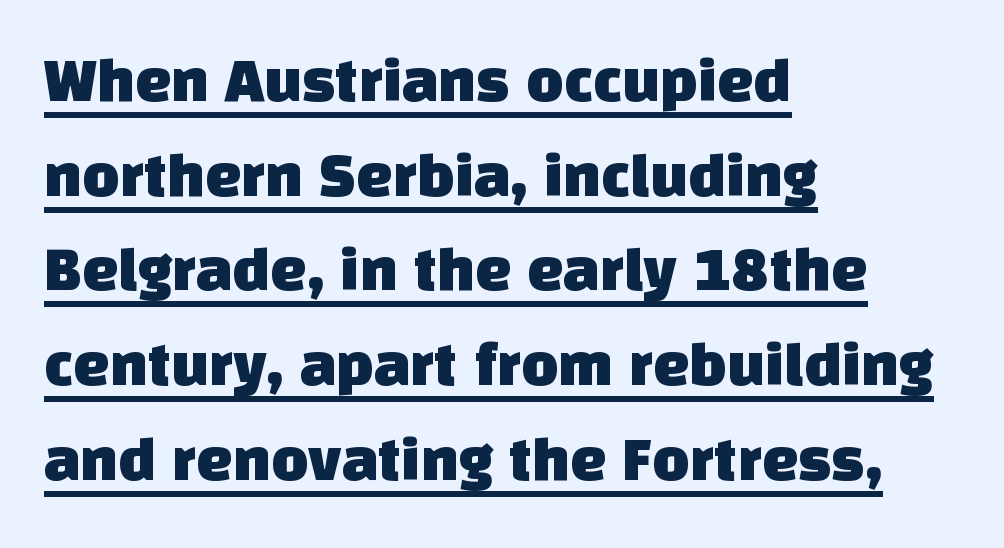
A baseline rule has been typeset under these characters. Each letter keeps its own natural width here, so spacing adapts to shape. Regarding serifs, this sample does without them. Between one letter and the next there's only the usual sliver of space. Normally led — the rows are evenly, conventionally spaced.
